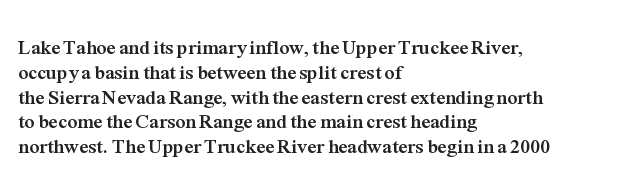
Line starts are locked; line ends wander. Tracking value appears to be zero — textbook default spacing. Style check: upright. Rule under the text: the space is simply empty. Heavy-handed strokes throughout: this text is bold.
